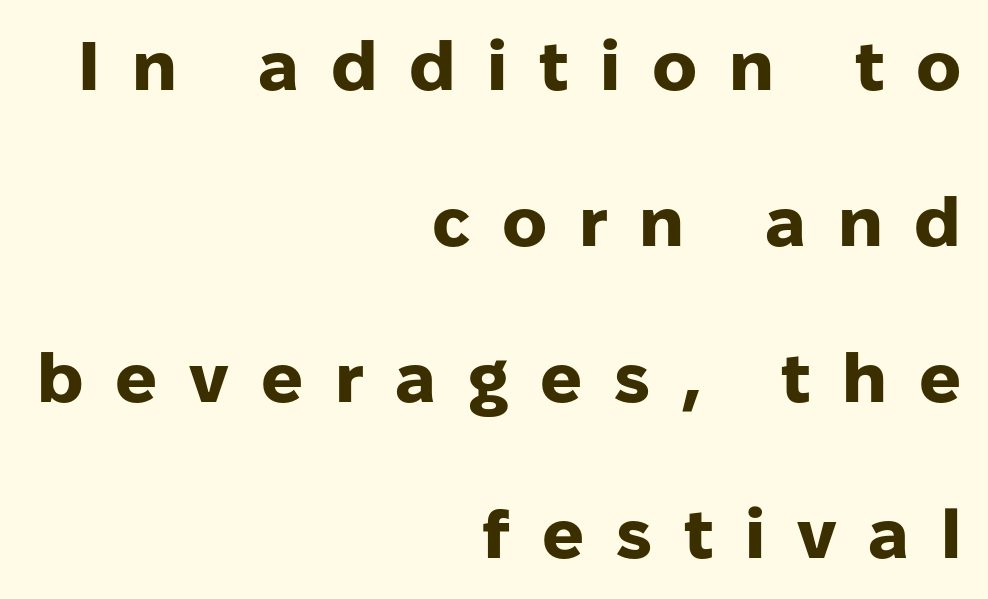
{"serif": "no", "italic": "no", "bold": "yes", "weight": "heavy", "width": "normal", "stroke_contrast": "low", "x_height": "medium", "monospaced": "no", "underline": "no", "align": "right", "line_spacing": "loose", "line_spacing_ratio": 2.26, "letter_spacing": "wide", "letter_spacing_em": 0.46, "glyph_px": 69}
